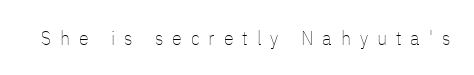
The passage shown is not underscored anywhere. A quiet, ordinary-to-light weight characterises the typeface. Vertical strokes here are truly vertical. The letters are spread apart with noticeably loose tracking.
